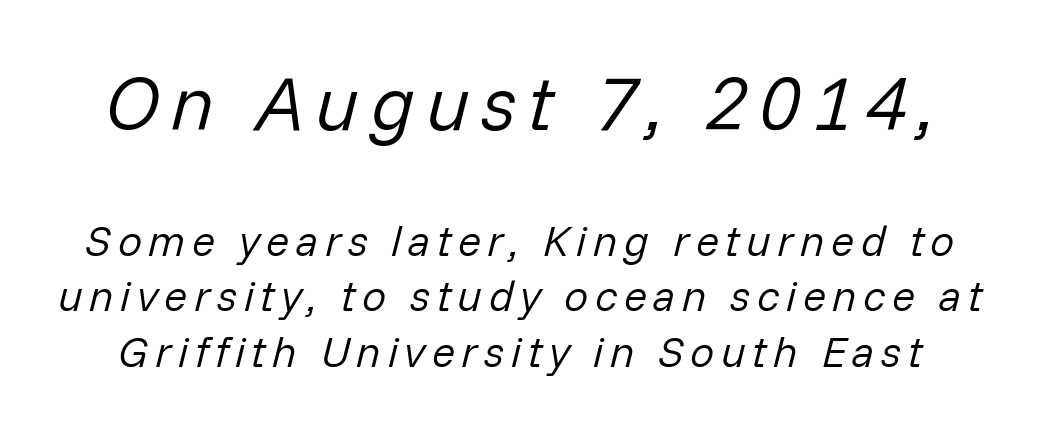
Here the designer chose a conventional face with non-uniform glyph widths. No heavy texture on the line: the type isn't bold. Each row of text sits above clean, open space. Observe the lean: these are italic letterforms. This sample keeps an unexceptional amount of space between lines. The earlier block is typeset at a bigger size than the later block.
